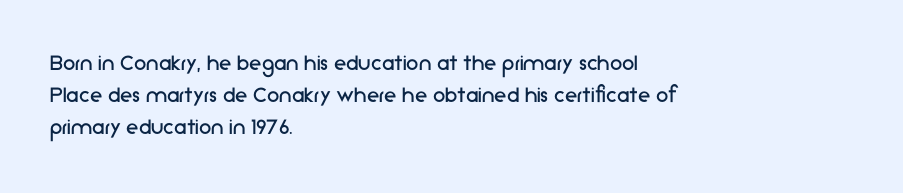
The image shows 25 px text type, upright; set left-aligned, normal line spacing (1.29x), normal letter spacing, not underlined.
